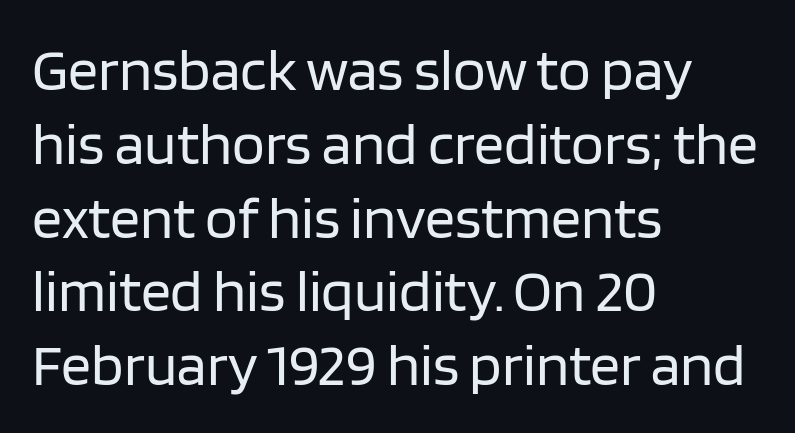
Q: Is the text bold? A: No.
Q: Is the text italic (slanted)? A: No, it is upright.
Q: Is the typeface a serif or a sans-serif typeface? A: Sans-serif.
Q: Is the text underlined? A: No.
Q: How is the paragraph aligned? A: Left-aligned.
Q: Is the spacing between letters normal or unusually wide? A: Normal.
Q: Width (condensed, normal, or wide)? A: Normal.
Q: Stroke contrast? A: Low.
Q: x-height? A: Large.
Q: Monospaced? A: No.
